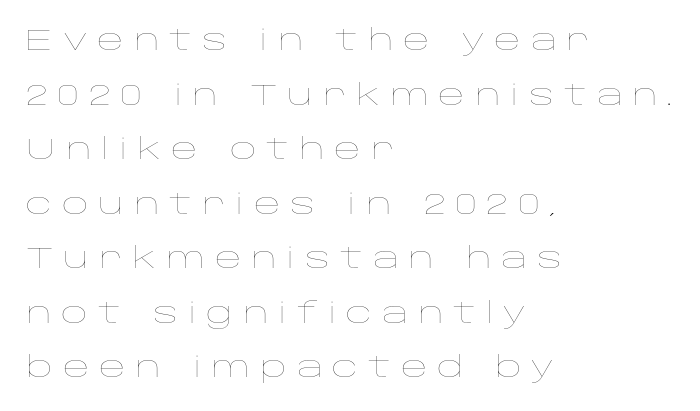
The image shows 29 px thin, wide type, upright; set left-aligned, line spacing 1.88x, unusually wide letter spacing (+0.34 em), not underlined; low stroke contrast and a large x-height.
